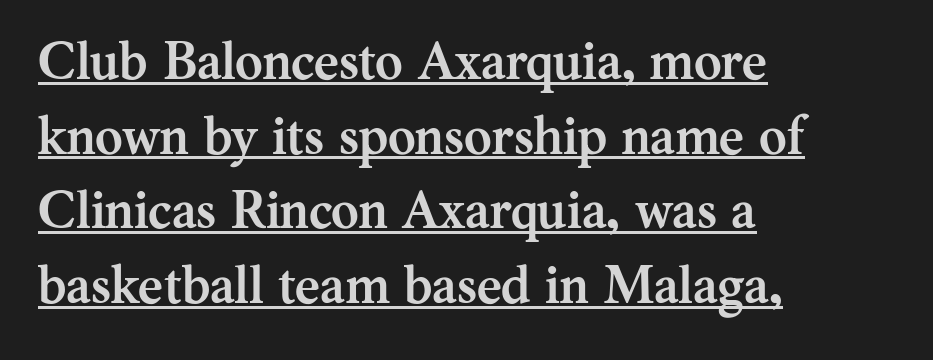
Q: Is the text bold? A: Yes.
Q: Is the text italic (slanted)? A: No, it is upright.
Q: Is the typeface a serif or a sans-serif typeface? A: Serif.
Q: Is the text underlined? A: Yes.
Q: How is the paragraph aligned? A: Left-aligned.
Q: Is the spacing between letters normal or unusually wide? A: Normal.
Q: Is the spacing between lines tight, normal or loose? A: Normal.
Q: Width (condensed, normal, or wide)? A: Normal.
Q: Stroke contrast? A: Medium.
Q: x-height? A: Medium.
Q: Monospaced? A: No.
